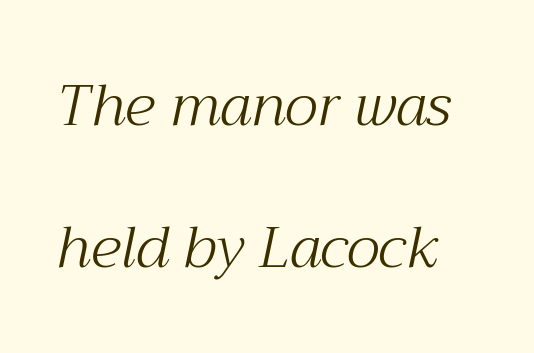
The letters sit at their default tracking, neither squeezed nor spread. This is serif lettering, the kind often seen in printed books. Heft: none added — not bold. Spacing verdict: proportional, widths tailored to each character.
